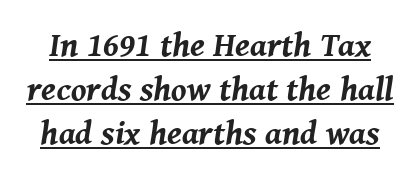
{"italic": "yes", "lean": "right", "slant_degrees": 8, "bold": "yes", "weight": "bold", "width": "normal", "stroke_contrast": "medium", "x_height": "medium", "monospaced": "no", "underline": "yes", "line_spacing": "normal", "line_spacing_ratio": 1.29, "letter_spacing": "normal", "letter_spacing_em": 0.0, "glyph_px": 34}
